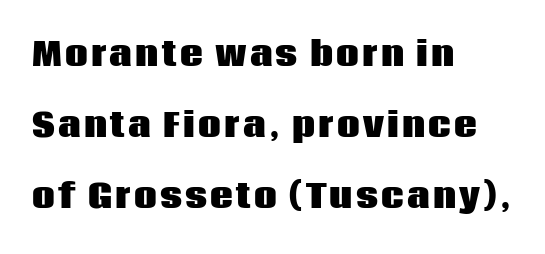
Q: Is the text bold? A: Yes.
Q: Is the text italic (slanted)? A: No, it is upright.
Q: Is the typeface a serif or a sans-serif typeface? A: Sans-serif.
Q: Is the text underlined? A: No.
Q: How is the paragraph aligned? A: Left-aligned.
Q: Is the spacing between lines tight, normal or loose? A: Loose.
Q: Width (condensed, normal, or wide)? A: Normal.
Q: Stroke contrast? A: Low.
Q: x-height? A: Large.
Q: Monospaced? A: No.
